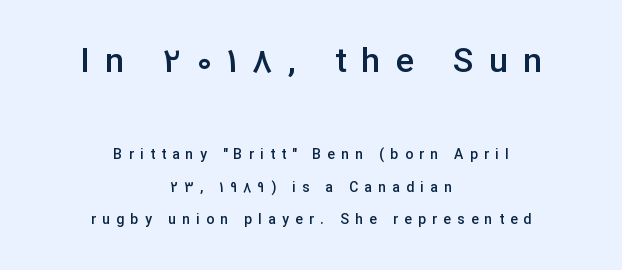
{"serif": "no", "italic": "no", "bold": "semi", "weight": "semibold", "width": "normal", "stroke_contrast": "low", "x_height": "medium", "monospaced": "no", "underline": "no", "align": "center", "line_spacing": "loose", "line_spacing_ratio": 2.34, "letter_spacing": "wide", "letter_spacing_em": 0.45, "larger_block": "first", "size_ratio": 2.43, "glyph_px": 34}
